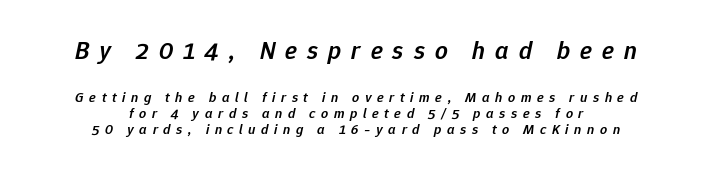
{"italic": "yes", "lean": "right", "slant_degrees": 12, "bold": "semi", "underline": "no", "line_spacing": "tight", "line_spacing_ratio": 1.14, "letter_spacing": "wide", "letter_spacing_em": 0.4, "larger_block": "first", "size_ratio": 1.79, "glyph_px": 25}
